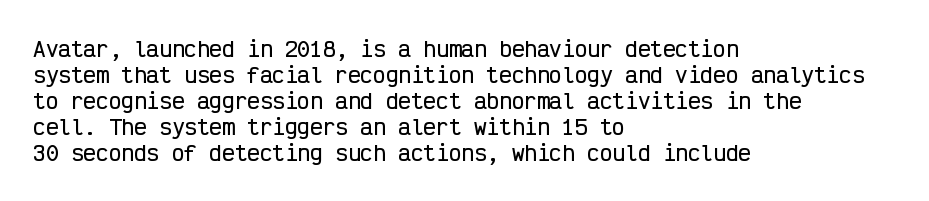
The image shows 21 px text type, upright; set left-aligned, line spacing 1.24x, normal letter spacing, not underlined.
